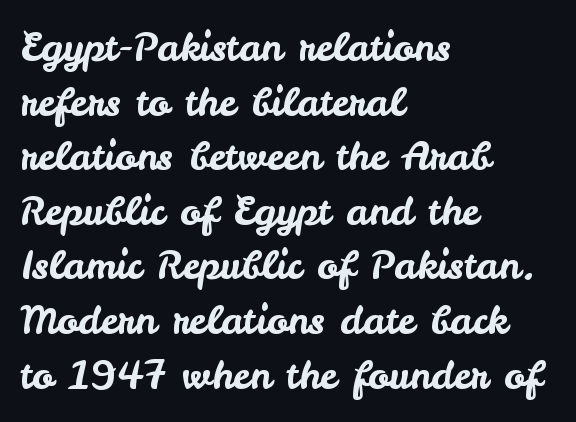
Does extra space separate the letters? No, they use regular spacing. Descender tails drop into unmarked territory. Short and long lines alike share a common starting point at left. The line-height multiplier appears to be the usual default. Is this a fixed-width face? No — the glyphs have proportional, varying widths. To sum up the face: it is a sans, with no serifs.
